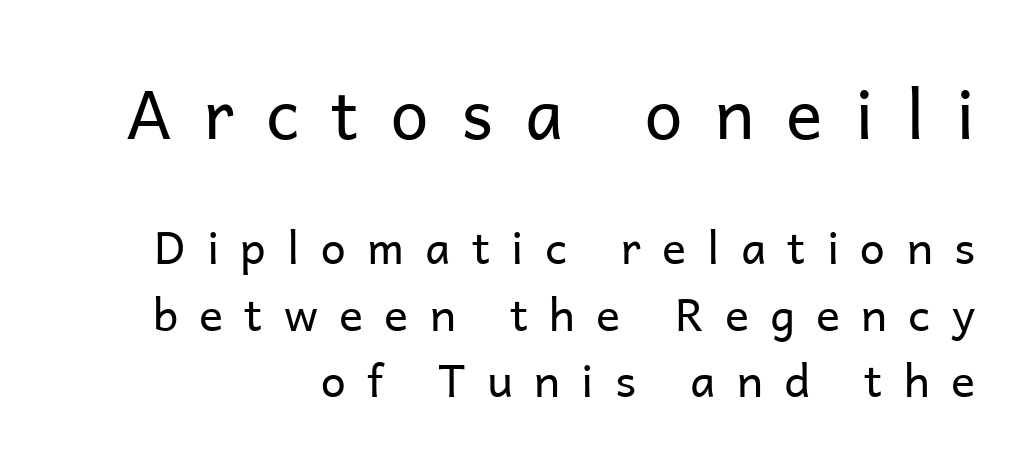
Nope, not italic — everything's standing straight. The letterforms stand isolated, each surrounded by extra space. The compositor pushed each line to the right boundary. Think of a printed novel: that variable character pitch is what you see here. Rows of type keep a routine distance in the vertical direction.
